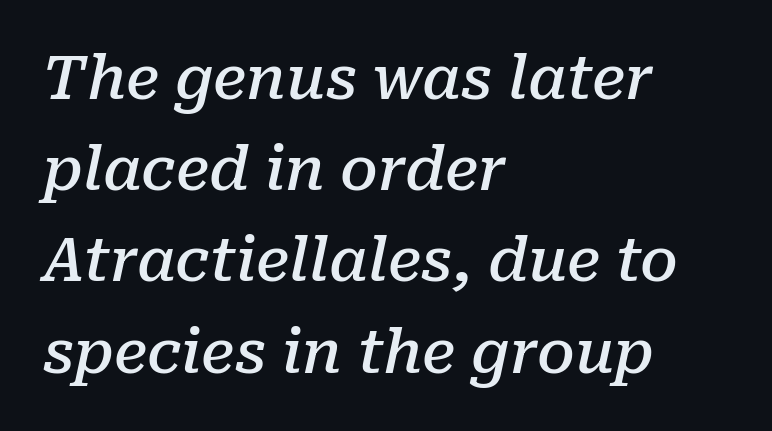
{"serif": "yes", "italic": "yes", "lean": "right", "slant_degrees": 10, "bold": "semi", "weight": "semibold", "width": "normal", "stroke_contrast": "low", "x_height": "medium", "monospaced": "no", "underline": "no", "align": "left", "line_spacing": "normal", "line_spacing_ratio": 1.52, "letter_spacing": "normal", "letter_spacing_em": 0.0, "glyph_px": 60}
